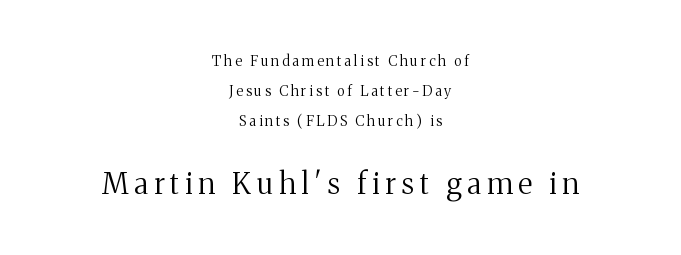
Stroke terminals: seriffed. Bare-footed words on every line. Proportional: the letters do not fall into vertical columns. Typesetter's note — lower block bumped up in size, upper block left smaller. This block would shrink considerably if given ordinary leading; it's expanded now.
